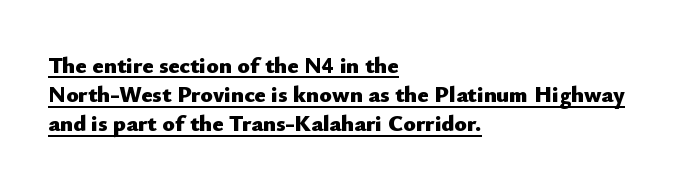
Q: Is the text bold? A: Yes.
Q: Is the text italic (slanted)? A: No, it is upright.
Q: Is the text underlined? A: Yes.
Q: How is the paragraph aligned? A: Left-aligned.
Q: Is the spacing between letters normal or unusually wide? A: Normal.
Q: Is the spacing between lines tight, normal or loose? A: Normal.
